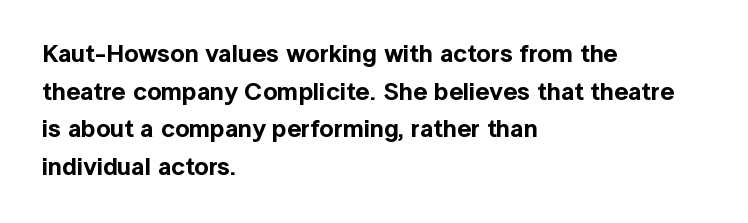
Q: Is the text italic (slanted)? A: No, it is upright.
Q: Is the text underlined? A: No.
Q: How is the paragraph aligned? A: Left-aligned.
Q: Is the spacing between letters normal or unusually wide? A: Normal.
Q: Is the spacing between lines tight, normal or loose? A: Normal.
